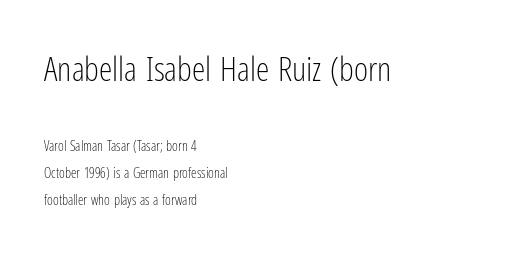
Reading top to bottom, the characters get smaller at the block break. Character widths vary here, with narrow letters taking less room than wide ones. One glance says open: line gaps are wider than usual. Check where the strokes stop: nothing finishes them off — pure sans. These lines are set flush left with a ragged right edge. It's the straight-up-and-down kind of type.
